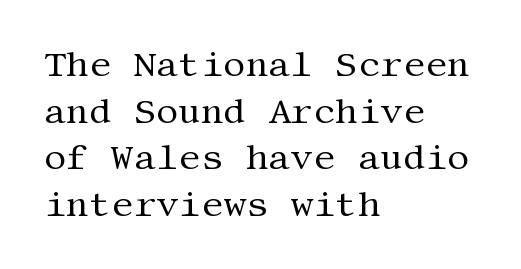
The image shows 35 px regular-weight serif type, upright; set left-aligned, normal line spacing (1.33x), normal letter spacing, not underlined; medium stroke contrast and a large x-height.
